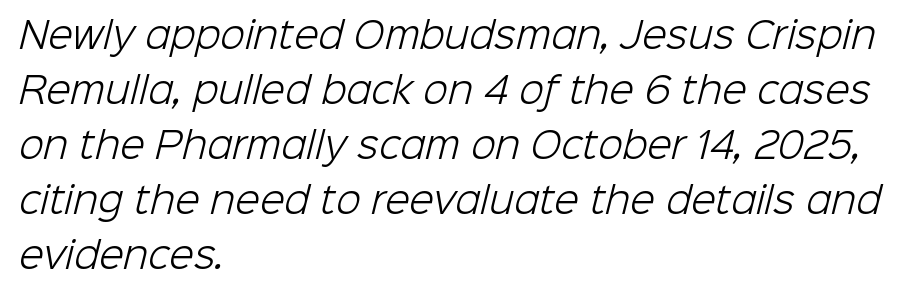
Q: Is the text bold? A: No.
Q: Is the typeface a serif or a sans-serif typeface? A: Sans-serif.
Q: Is the text underlined? A: No.
Q: How is the paragraph aligned? A: Left-aligned.
Q: Is the spacing between letters normal or unusually wide? A: Normal.
Q: Is the spacing between lines tight, normal or loose? A: Normal.
Q: Width (condensed, normal, or wide)? A: Normal.
Q: Stroke contrast? A: Low.
Q: x-height? A: Medium.
Q: Monospaced? A: No.
